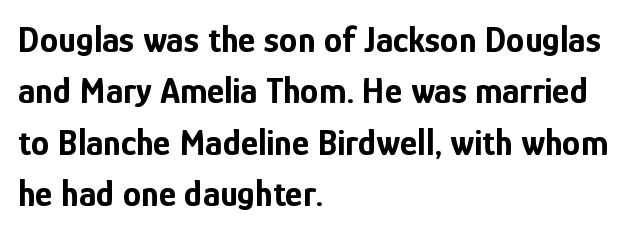
Q: Is the text bold? A: Yes.
Q: Is the text italic (slanted)? A: No, it is upright.
Q: Is the typeface a serif or a sans-serif typeface? A: Sans-serif.
Q: Is the text underlined? A: No.
Q: How is the paragraph aligned? A: Left-aligned.
Q: Is the spacing between letters normal or unusually wide? A: Normal.
Q: Is the spacing between lines tight, normal or loose? A: Normal.
Q: Width (condensed, normal, or wide)? A: Condensed.
Q: Stroke contrast? A: Low.
Q: x-height? A: Medium.
Q: Monospaced? A: No.
